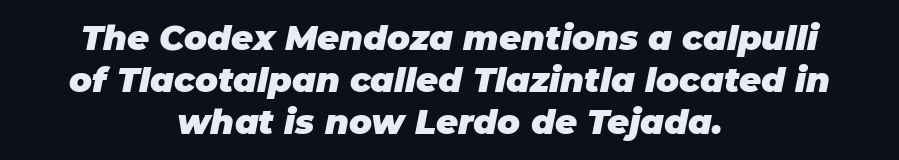
{"italic": "yes", "lean": "right", "slant_degrees": 11, "bold": "yes", "weight": "heavy", "width": "normal", "stroke_contrast": "low", "x_height": "large", "monospaced": "no", "underline": "no", "align": "center", "line_spacing_ratio": 1.23, "letter_spacing": "normal", "letter_spacing_em": 0.0, "glyph_px": 34}
